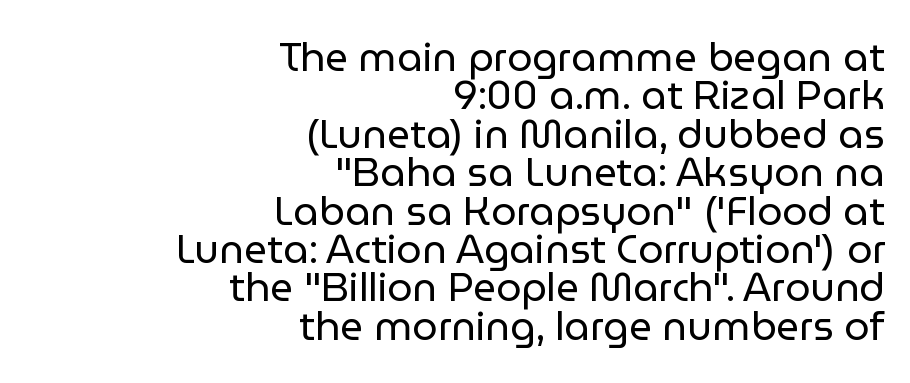
Q: Is the text bold? A: No.
Q: Is the text italic (slanted)? A: No, it is upright.
Q: Is the typeface a serif or a sans-serif typeface? A: Sans-serif.
Q: Is the text underlined? A: No.
Q: How is the paragraph aligned? A: Right-aligned.
Q: Is the spacing between letters normal or unusually wide? A: Normal.
Q: Is the spacing between lines tight, normal or loose? A: Tight.
Q: Width (condensed, normal, or wide)? A: Normal.
Q: Stroke contrast? A: Low.
Q: x-height? A: Medium.
Q: Monospaced? A: No.
